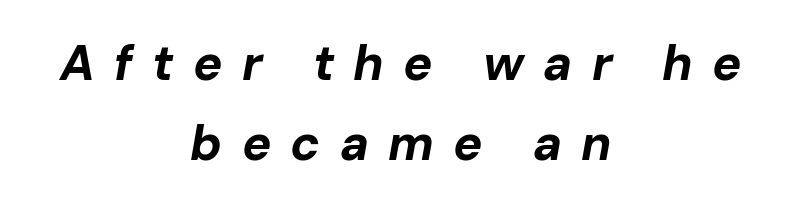
Q: Is the text bold? A: Yes.
Q: Is the text italic (slanted)? A: Yes, it leans right by about 10 degrees.
Q: Is the text underlined? A: No.
Q: How is the paragraph aligned? A: Centered.
Q: Is the spacing between letters normal or unusually wide? A: Unusually wide.
Q: Is the spacing between lines tight, normal or loose? A: Normal.
Q: Width (condensed, normal, or wide)? A: Normal.
Q: Stroke contrast? A: Low.
Q: x-height? A: Medium.
Q: Monospaced? A: No.
